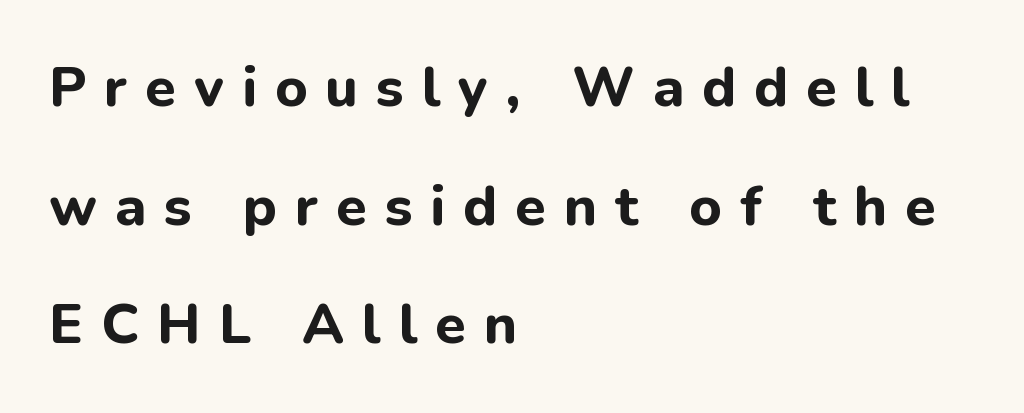
{"serif": "no", "italic": "no", "bold": "yes", "weight": "bold", "width": "normal", "stroke_contrast": "low", "x_height": "medium", "monospaced": "no", "underline": "no", "align": "left", "line_spacing": "loose", "line_spacing_ratio": 2.12, "letter_spacing": "wide", "letter_spacing_em": 0.32, "glyph_px": 56}
